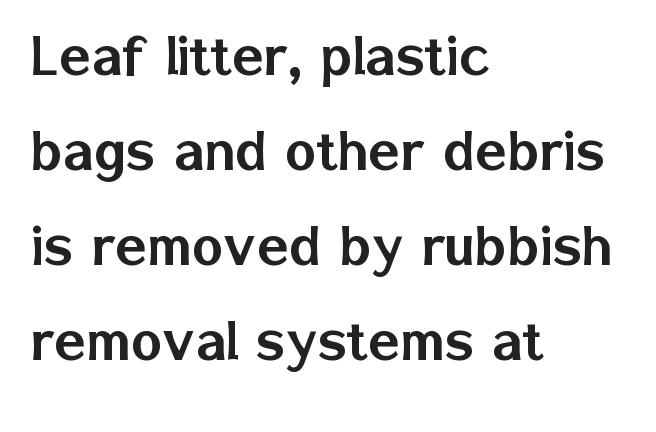
Q: Is the text italic (slanted)? A: No, it is upright.
Q: Is the typeface a serif or a sans-serif typeface? A: Sans-serif.
Q: Is the text underlined? A: No.
Q: How is the paragraph aligned? A: Left-aligned.
Q: Is the spacing between letters normal or unusually wide? A: Normal.
Q: Is the spacing between lines tight, normal or loose? A: Normal.
Q: Width (condensed, normal, or wide)? A: Normal.
Q: Stroke contrast? A: Low.
Q: x-height? A: Medium.
Q: Monospaced? A: No.
